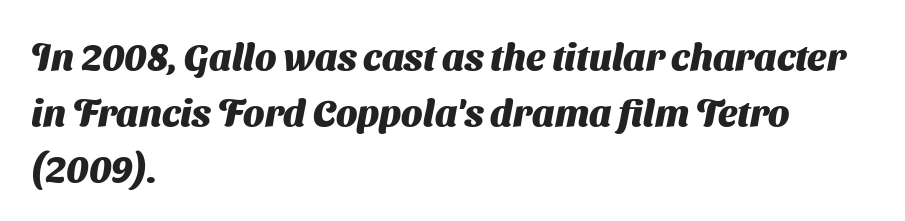
The image shows 38 px heavy sans-serif type; set left-aligned, normal line spacing (1.48x), normal letter spacing, not underlined; medium stroke contrast and a medium x-height.
